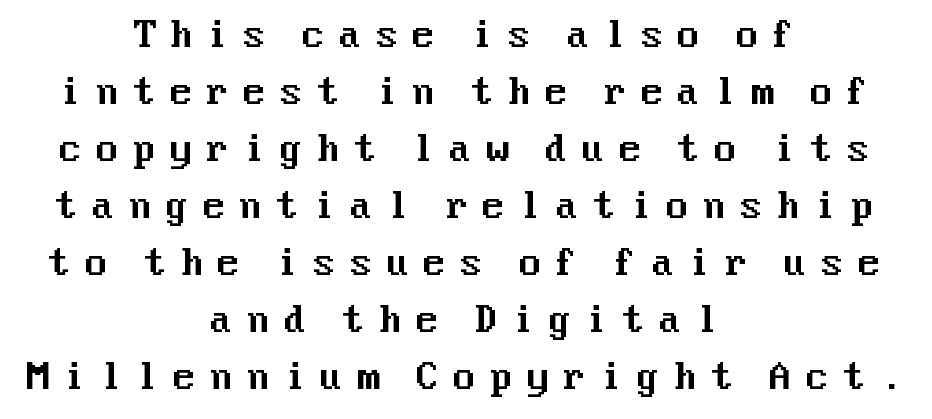
Q: Is the text italic (slanted)? A: No, it is upright.
Q: Is the typeface a serif or a sans-serif typeface? A: Sans-serif.
Q: Is the text underlined? A: No.
Q: How is the paragraph aligned? A: Centered.
Q: Is the spacing between letters normal or unusually wide? A: Unusually wide.
Q: Is the spacing between lines tight, normal or loose? A: Normal.
Q: Width (condensed, normal, or wide)? A: Normal.
Q: Stroke contrast? A: Medium.
Q: x-height? A: Medium.
